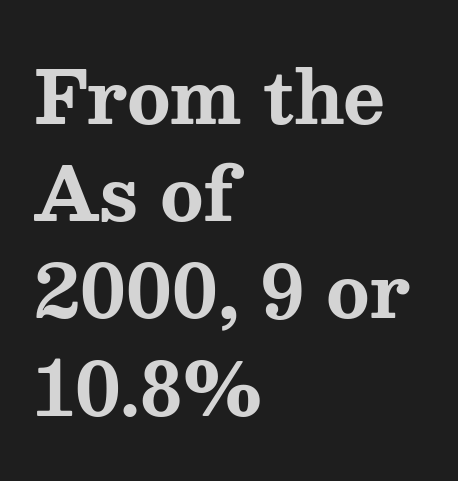
Q: Is the text bold? A: Yes.
Q: Is the text italic (slanted)? A: No, it is upright.
Q: Is the typeface a serif or a sans-serif typeface? A: Serif.
Q: Is the text underlined? A: No.
Q: How is the paragraph aligned? A: Left-aligned.
Q: Is the spacing between letters normal or unusually wide? A: Normal.
Q: Is the spacing between lines tight, normal or loose? A: Normal.
Q: Width (condensed, normal, or wide)? A: Wide.
Q: Stroke contrast? A: Medium.
Q: x-height? A: Medium.
Q: Monospaced? A: No.
